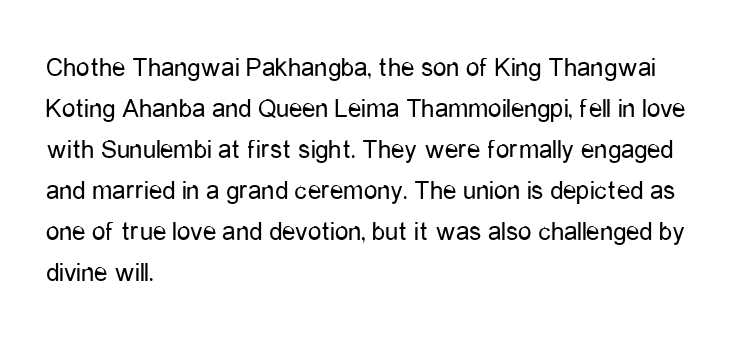
{"italic": "no", "bold": "no", "underline": "no", "align": "left", "line_spacing": "normal", "line_spacing_ratio": 1.52, "letter_spacing": "normal", "letter_spacing_em": 0.0, "glyph_px": 27}
